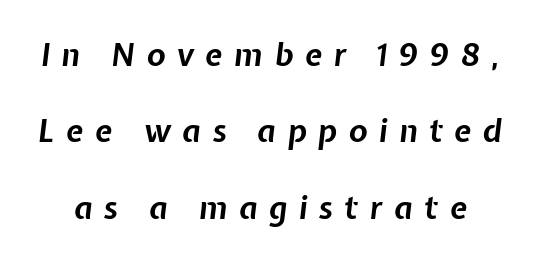
{"italic": "yes", "lean": "right", "slant_degrees": 7, "bold": "yes", "weight": "bold", "width": "normal", "stroke_contrast": "low", "x_height": "medium", "monospaced": "no", "underline": "no", "line_spacing": "loose", "line_spacing_ratio": 2.46, "letter_spacing": "wide", "letter_spacing_em": 0.37, "glyph_px": 31}
